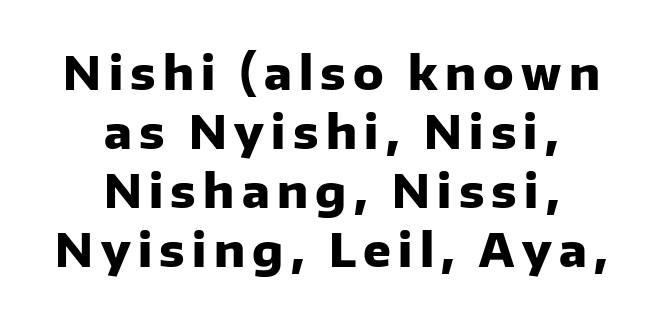
{"serif": "no", "italic": "no", "bold": "yes", "weight": "heavy", "width": "normal", "stroke_contrast": "low", "x_height": "medium", "monospaced": "no", "underline": "no", "align": "center", "line_spacing": "normal", "line_spacing_ratio": 1.28, "glyph_px": 46}
